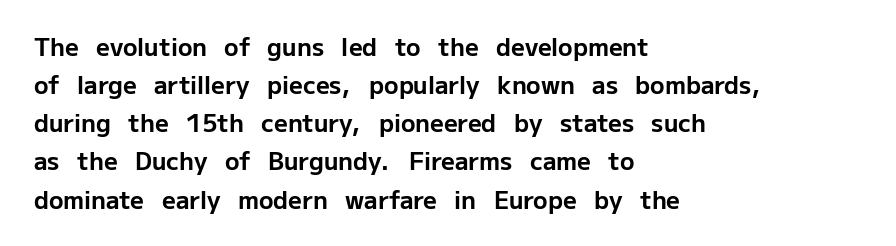
The image shows 24 px bold type, upright; set left-aligned, normal line spacing (1.59x), normal letter spacing, not underlined.
